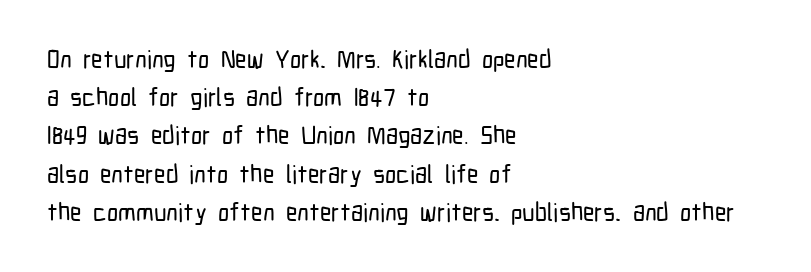
Descenders hang freely into open space. Teacher's note: observe the even left margin — that is flush-left alignment. The vertical gap from one line to the next is medium. If you drew a line through each stem, it would be perfectly vertical. The letters sit at their default tracking, neither squeezed nor spread.
